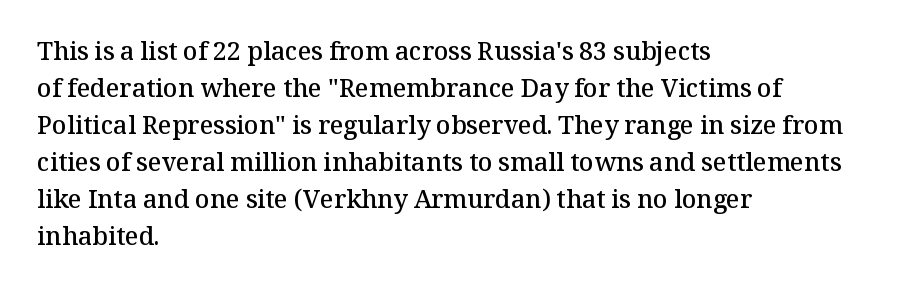
Posture: upright roman. The string is rendered with underlining switched off. Layout note: lines flush left. The line texture is even and compact thanks to regular tracking.
